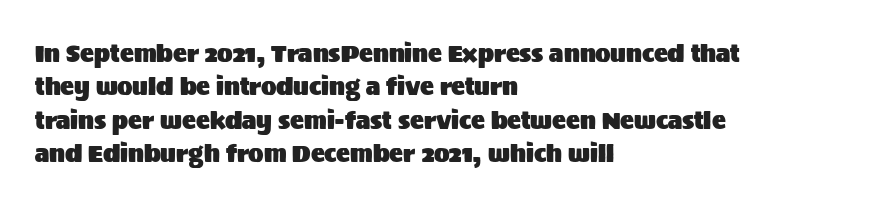
The image shows 23 px text type, upright; set left-aligned, normal line spacing (1.45x), normal letter spacing, not underlined.
